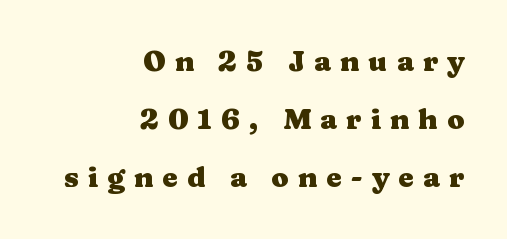
The line-height multiplier appears high, well above default. Do the letters lean? They stand straight. Think of a printed novel: that variable character pitch is what you see here. Substantial extra tracking has been applied to these lines. Compared with a flush-left layout, this one pins lines to the opposite, right side. Lines of text with bare space underneath.
